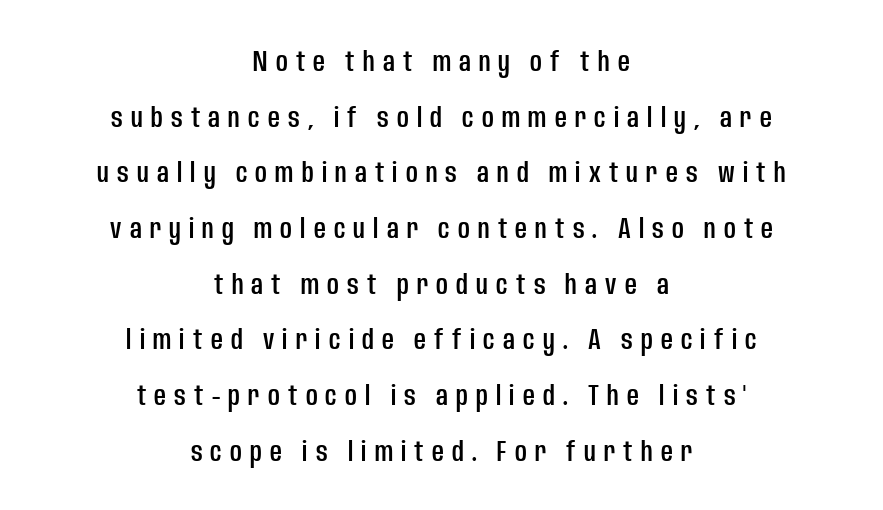
Q: Is the text italic (slanted)? A: No, it is upright.
Q: Is the typeface a serif or a sans-serif typeface? A: Sans-serif.
Q: Is the text underlined? A: No.
Q: How is the paragraph aligned? A: Centered.
Q: Is the spacing between letters normal or unusually wide? A: Unusually wide.
Q: Is the spacing between lines tight, normal or loose? A: Loose.
Q: Width (condensed, normal, or wide)? A: Condensed.
Q: Stroke contrast? A: Low.
Q: x-height? A: Large.
Q: Monospaced? A: No.
